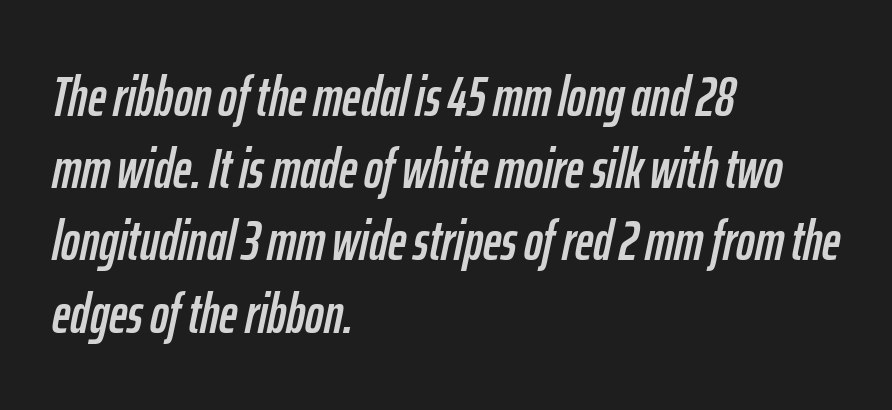
The rendering uses a moderate line-height, typical for paragraphs. Underline: absent. In CSS terms this would be text-align: left. Words appear dense and cohesive because spacing is normal. Designer's note — italics engaged. This sample has the flowing, uneven cadence of proportional lettering.
